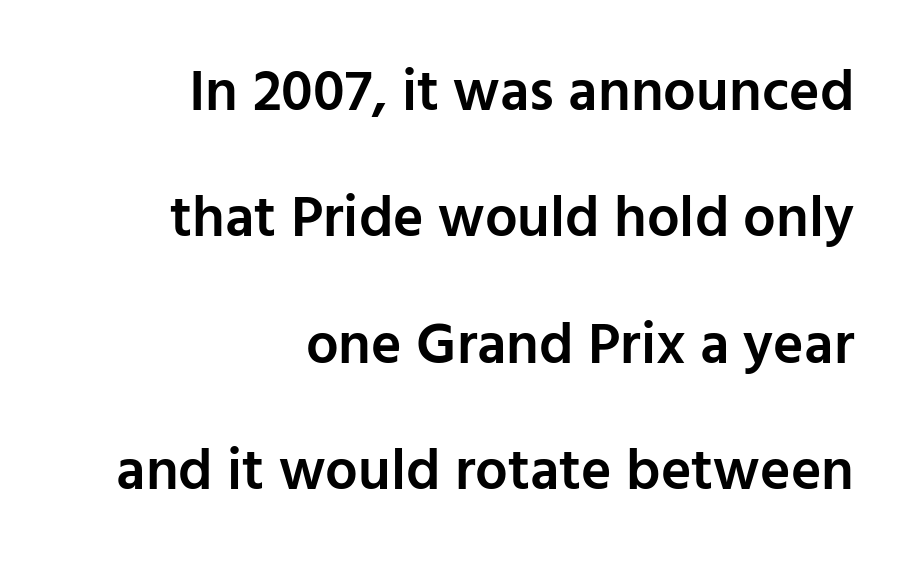
The gaps between neighbouring characters are ordinary and unremarkable. As a designer I'd log this as weight 600, semibold. The paragraph has a hard right edge and a soft left edge. Here the designer chose a conventional face with non-uniform glyph widths. This sample trades compactness for vertical openness between lines.
